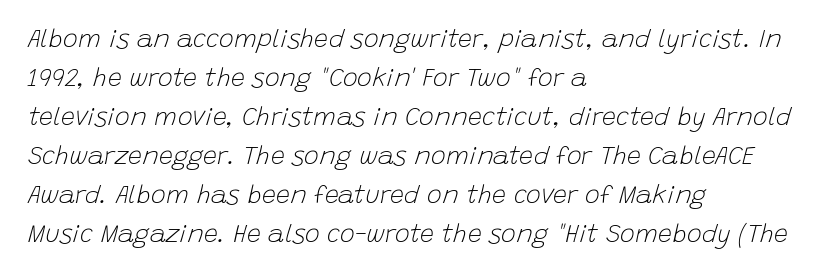
Q: Is the text bold? A: No.
Q: Is the text italic (slanted)? A: Yes, it leans right by about 15 degrees.
Q: Is the text underlined? A: No.
Q: How is the paragraph aligned? A: Left-aligned.
Q: Is the spacing between letters normal or unusually wide? A: Normal.
Q: Is the spacing between lines tight, normal or loose? A: Normal.
